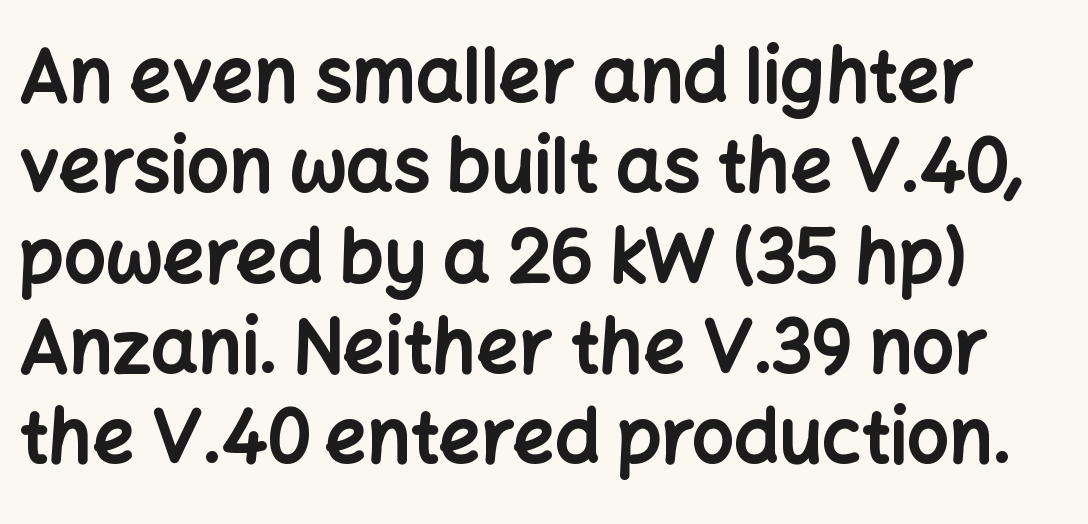
The image shows 74 px bold sans-serif type, upright; set line spacing 1.22x, normal letter spacing, not underlined; low stroke contrast and a medium x-height.
